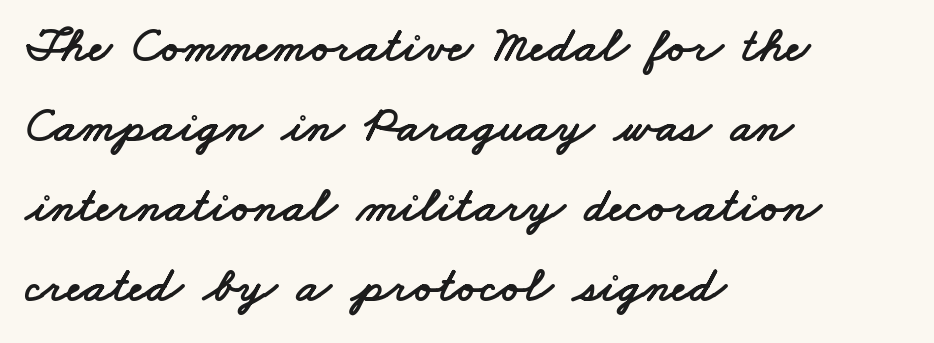
The line-height multiplier appears to be the usual default. Short and long lines alike share a common starting point at left. Spacing verdict: proportional, widths tailored to each character. Glance below the letters and you will spot only blank space. Tracking value appears to be zero — textbook default spacing.
